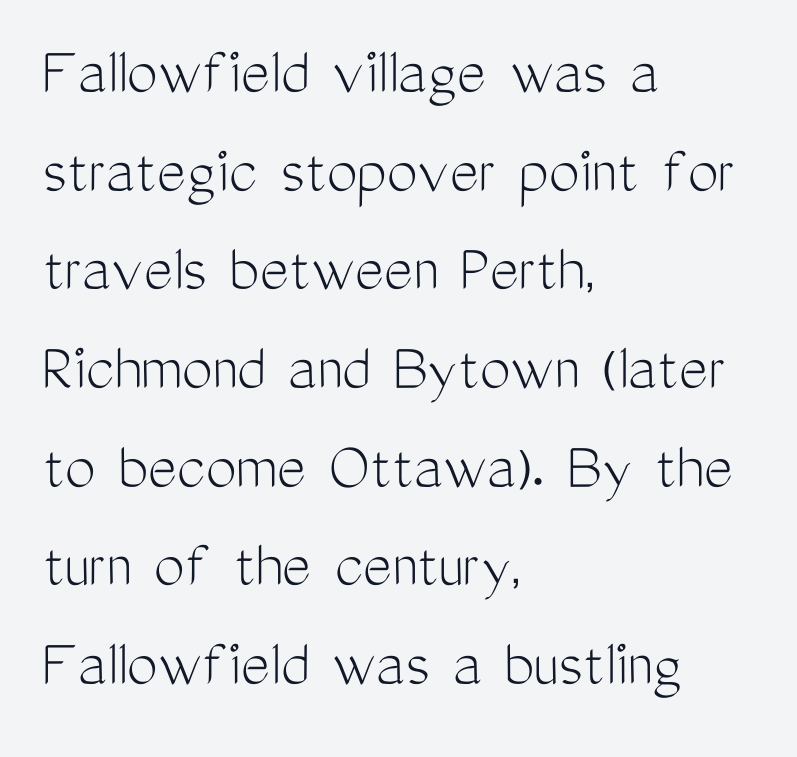
Q: Is the text bold? A: No.
Q: Is the text italic (slanted)? A: No, it is upright.
Q: Is the typeface a serif or a sans-serif typeface? A: Sans-serif.
Q: Is the text underlined? A: No.
Q: How is the paragraph aligned? A: Left-aligned.
Q: Is the spacing between letters normal or unusually wide? A: Normal.
Q: Is the spacing between lines tight, normal or loose? A: Normal.
Q: Width (condensed, normal, or wide)? A: Condensed.
Q: Stroke contrast? A: Medium.
Q: x-height? A: Medium.
Q: Monospaced? A: No.
